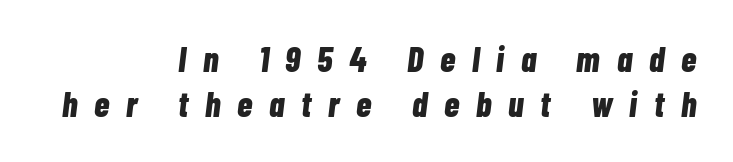
The image shows 35 px bold, condensed type, italic (leaning right); set right-aligned, normal line spacing (1.3x), unusually wide letter spacing (+0.48 em), not underlined; low stroke contrast and a medium x-height.
